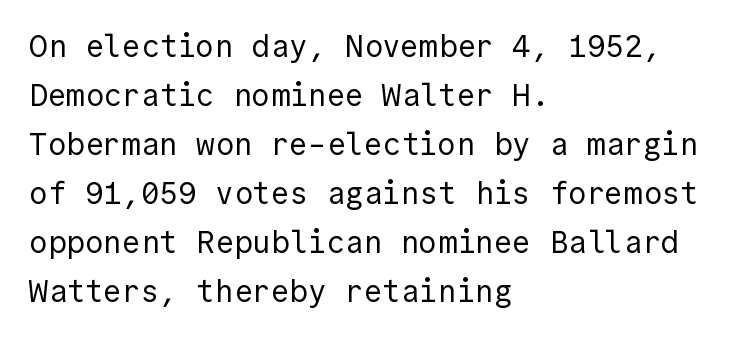
The font family rendered here belongs to the sans-serif group. There is no visible air inserted between adjacent glyphs. The letters stand straight up with perfectly vertical stems. How would I describe the line gaps? Plain and ordinary. The strokes carry an ordinary text weight at most.
